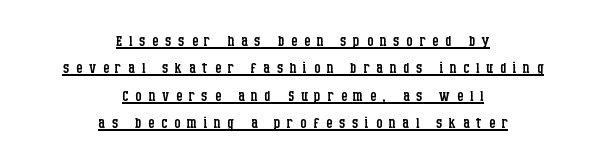
The image shows 20 px text type, upright; set centered, normal line spacing (1.37x), unusually wide letter spacing (+0.33 em), underlined.
